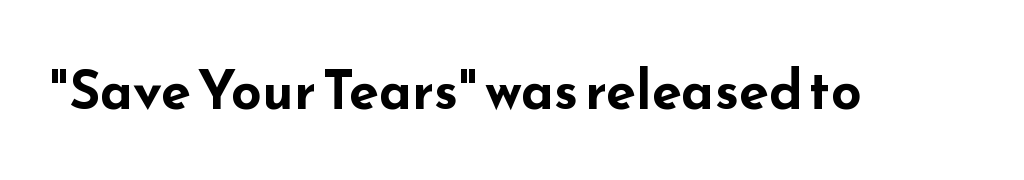
Q: Is the text bold? A: Yes.
Q: Is the text italic (slanted)? A: No, it is upright.
Q: Is the typeface a serif or a sans-serif typeface? A: Sans-serif.
Q: Is the text underlined? A: No.
Q: Is the spacing between letters normal or unusually wide? A: Normal.
Q: Width (condensed, normal, or wide)? A: Wide.
Q: Stroke contrast? A: Low.
Q: x-height? A: Small.
Q: Monospaced? A: No.
